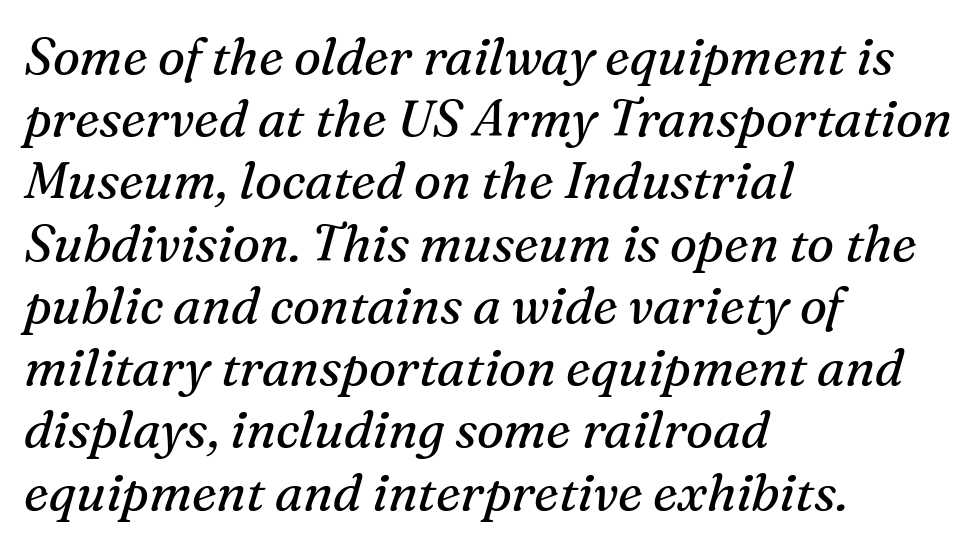
The image shows 51 px regular-weight serif type, italic (leaning right); set left-aligned, line spacing 1.22x, normal letter spacing, not underlined; medium stroke contrast and a medium x-height.
